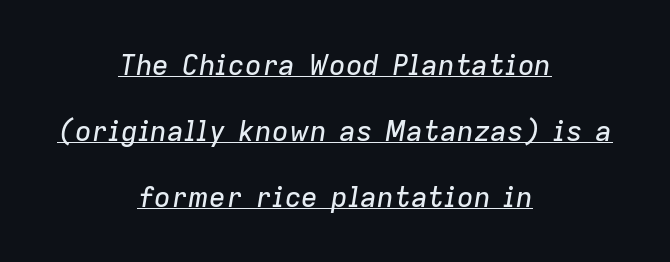
{"italic": "yes", "lean": "right", "slant_degrees": 9, "width": "normal", "stroke_contrast": "low", "x_height": "medium", "monospaced": "no", "underline": "yes", "align": "center", "line_spacing": "loose", "line_spacing_ratio": 2.35, "letter_spacing": "normal", "letter_spacing_em": 0.0, "glyph_px": 28}
